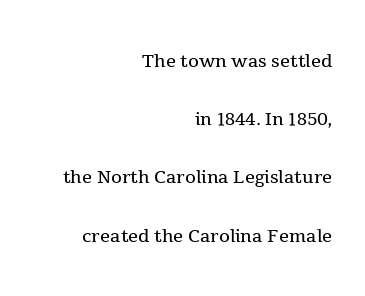
{"italic": "no", "bold": "no", "underline": "no", "align": "right", "line_spacing": "loose", "line_spacing_ratio": 2.33, "letter_spacing": "normal", "letter_spacing_em": 0.0, "glyph_px": 25}
